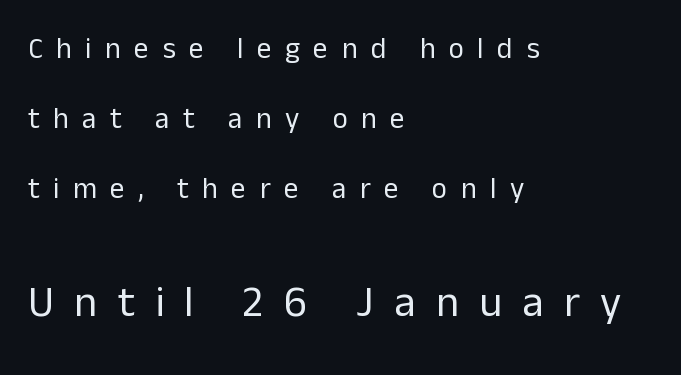
The image shows 43 px regular-weight sans-serif type, upright; set left-aligned, loose line spacing (2.41x), unusually wide letter spacing (+0.47 em), not underlined; the second (bottom) block is 1.48x larger; low stroke contrast and a medium x-height.
